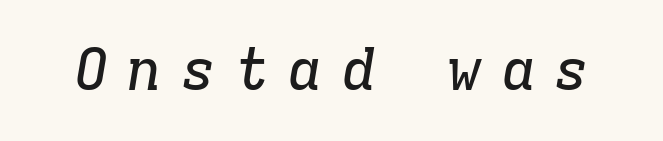
{"serif": "yes", "italic": "yes", "lean": "right", "slant_degrees": 9, "width": "normal", "stroke_contrast": "low", "x_height": "medium", "monospaced": "yes", "underline": "no", "letter_spacing": "wide", "letter_spacing_em": 0.32, "glyph_px": 58}
